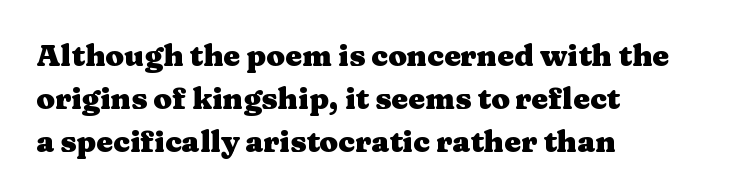
{"serif": "yes", "italic": "no", "bold": "yes", "weight": "heavy", "width": "wide", "stroke_contrast": "medium", "x_height": "medium", "monospaced": "no", "underline": "no", "align": "left", "line_spacing": "normal", "line_spacing_ratio": 1.43, "letter_spacing": "normal", "letter_spacing_em": 0.0, "glyph_px": 30}
